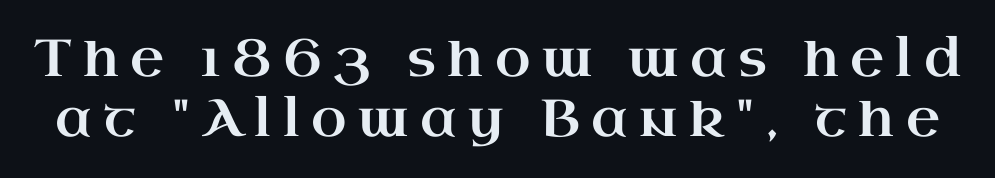
Q: Is the text italic (slanted)? A: No, it is upright.
Q: Is the typeface a serif or a sans-serif typeface? A: Serif.
Q: Is the text underlined? A: No.
Q: Is the spacing between letters normal or unusually wide? A: Unusually wide.
Q: Is the spacing between lines tight, normal or loose? A: Tight.
Q: Width (condensed, normal, or wide)? A: Wide.
Q: Stroke contrast? A: High.
Q: x-height? A: Small.
Q: Monospaced? A: No.
